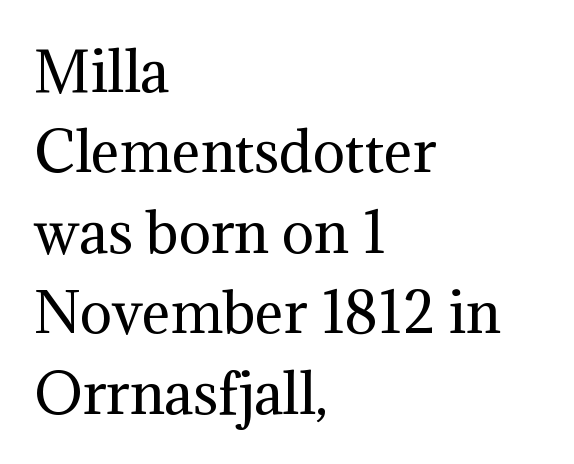
The image shows 54 px regular-weight serif type, upright; set left-aligned, normal line spacing (1.49x), normal letter spacing, not underlined; medium stroke contrast and a medium x-height.
